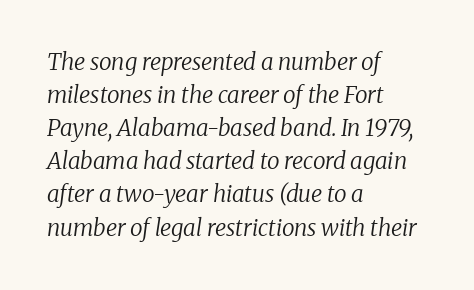
The image shows 23 px text type, italic (leaning right); set left-aligned, normal line spacing (1.44x), normal letter spacing, not underlined.
